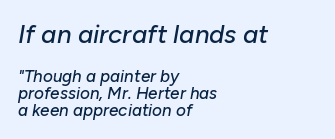
Standard letterfit; no display-style spreading of the glyphs. Honestly, the rows look squashed on top of each other. Underlining? Definitely not there. Italic: yes, the glyphs are oblique. Between these two stacked blocks, the higher one wins on size. Every row of glyphs begins at an identical x-position on the left.
